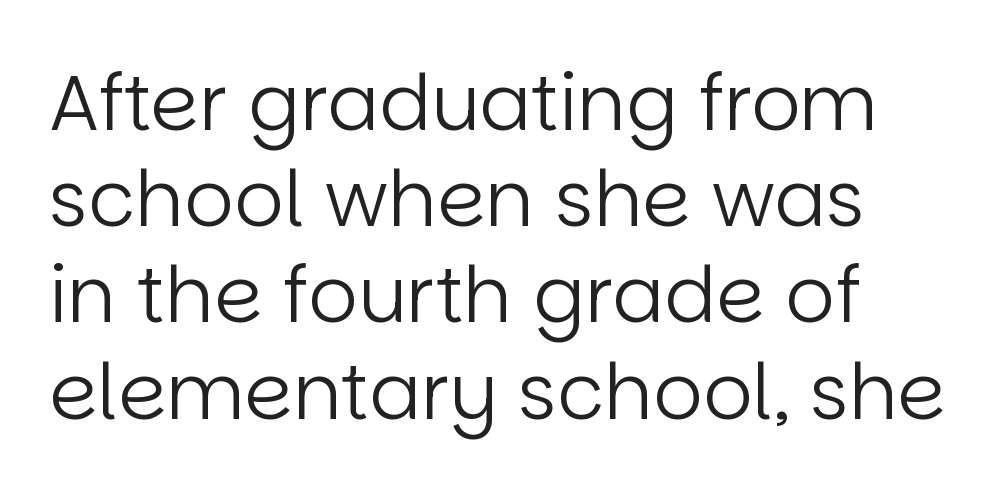
Q: Is the text bold? A: No.
Q: Is the text italic (slanted)? A: No, it is upright.
Q: Is the typeface a serif or a sans-serif typeface? A: Sans-serif.
Q: Is the text underlined? A: No.
Q: Is the spacing between letters normal or unusually wide? A: Normal.
Q: Is the spacing between lines tight, normal or loose? A: Normal.
Q: Width (condensed, normal, or wide)? A: Normal.
Q: Stroke contrast? A: Low.
Q: x-height? A: Large.
Q: Monospaced? A: No.
